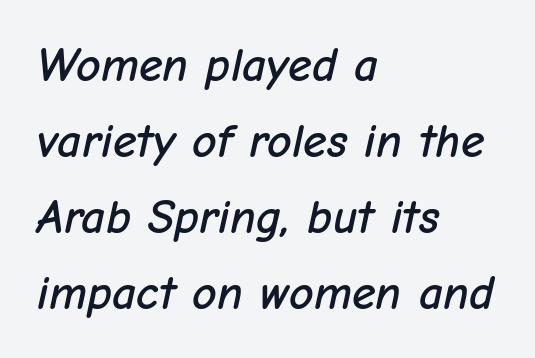
Q: Is the text italic (slanted)? A: Yes, it leans right by about 12 degrees.
Q: Is the text underlined? A: No.
Q: How is the paragraph aligned? A: Left-aligned.
Q: Is the spacing between letters normal or unusually wide? A: Normal.
Q: Is the spacing between lines tight, normal or loose? A: Normal.
Q: Width (condensed, normal, or wide)? A: Normal.
Q: Stroke contrast? A: Low.
Q: x-height? A: Medium.
Q: Monospaced? A: No.
